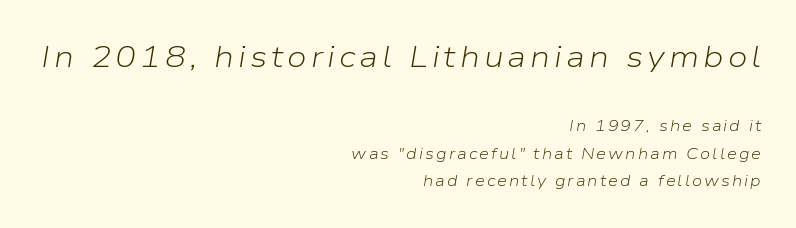
Q: Is the text bold? A: No.
Q: Is the text italic (slanted)? A: Yes, it leans right by about 9 degrees.
Q: Is the text underlined? A: No.
Q: How is the paragraph aligned? A: Right-aligned.
Q: Which block of text is set in a larger size, the first (top) or the second (bottom)? A: The first (top) one.
Q: Width (condensed, normal, or wide)? A: Normal.
Q: Stroke contrast? A: Low.
Q: x-height? A: Medium.
Q: Monospaced? A: No.
